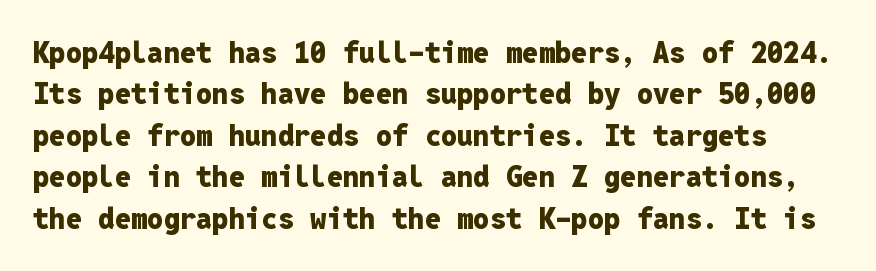
{"serif": "no", "italic": "no", "bold": "yes", "weight": "heavy", "width": "normal", "stroke_contrast": "low", "x_height": "medium", "monospaced": "yes", "underline": "no", "line_spacing": "normal", "line_spacing_ratio": 1.43, "letter_spacing": "normal", "letter_spacing_em": 0.0, "glyph_px": 29}
